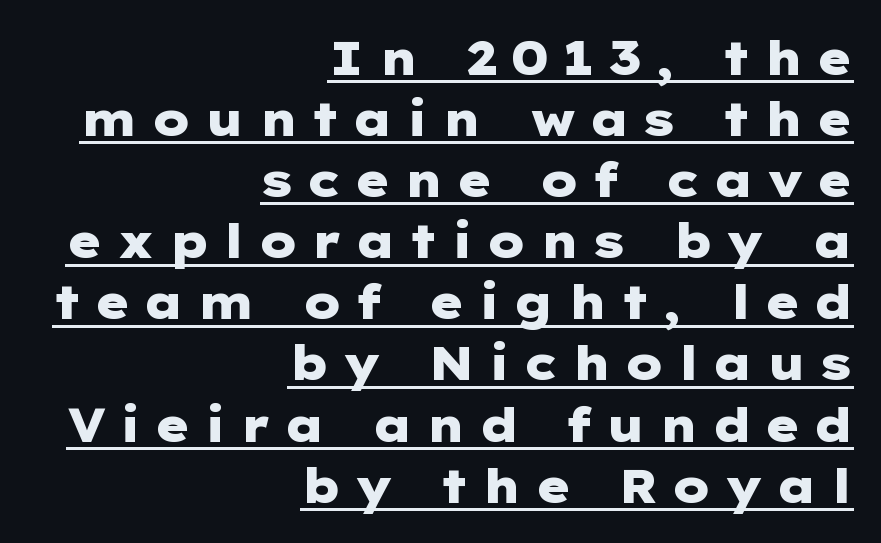
The image shows 47 px heavy, wide sans-serif type, upright; set right-aligned, normal line spacing (1.3x), unusually wide letter spacing (+0.26 em), underlined; low stroke contrast and a medium x-height.
